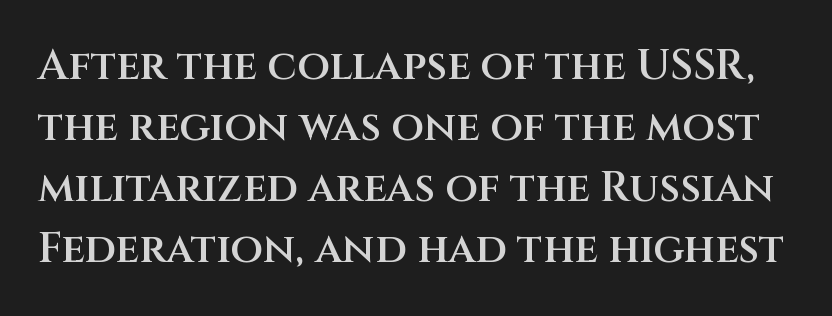
Q: Is the text bold? A: Semi-bold.
Q: Is the text italic (slanted)? A: No, it is upright.
Q: Is the typeface a serif or a sans-serif typeface? A: Sans-serif.
Q: Is the text underlined? A: No.
Q: Is the spacing between letters normal or unusually wide? A: Normal.
Q: Is the spacing between lines tight, normal or loose? A: Normal.
Q: Width (condensed, normal, or wide)? A: Normal.
Q: Stroke contrast? A: Medium.
Q: x-height? A: Large.
Q: Monospaced? A: No.
